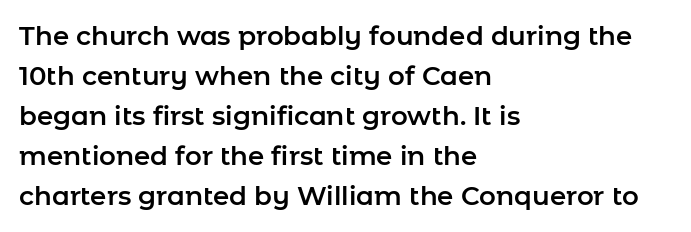
The image shows 26 px text type, upright; set left-aligned, normal line spacing (1.54x), normal letter spacing, not underlined.
